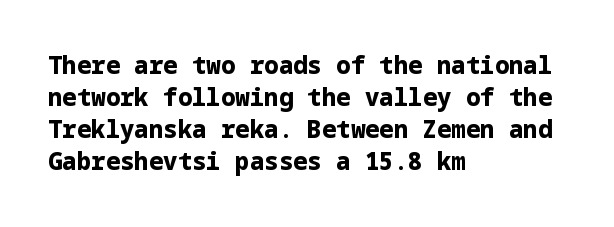
Q: Is the text bold? A: Yes.
Q: Is the text italic (slanted)? A: No, it is upright.
Q: Is the text underlined? A: No.
Q: How is the paragraph aligned? A: Left-aligned.
Q: Is the spacing between letters normal or unusually wide? A: Normal.
Q: Is the spacing between lines tight, normal or loose? A: Normal.
